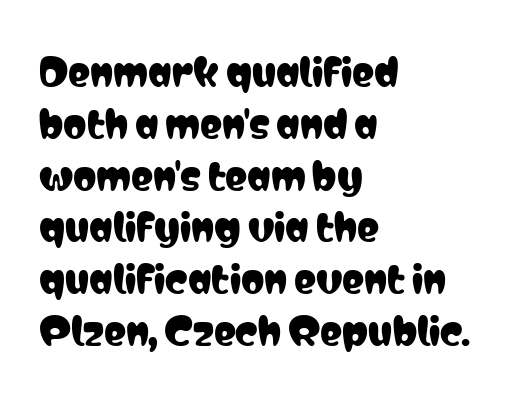
{"serif": "no", "italic": "no", "width": "condensed", "stroke_contrast": "low", "x_height": "medium", "monospaced": "no", "underline": "no", "align": "left", "line_spacing": "normal", "line_spacing_ratio": 1.4, "letter_spacing": "normal", "letter_spacing_em": 0.0, "glyph_px": 37}
